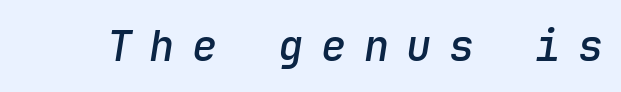
{"italic": "yes", "lean": "right", "slant_degrees": 9, "bold": "semi", "weight": "semibold", "width": "normal", "stroke_contrast": "low", "x_height": "medium", "monospaced": "yes", "underline": "no", "letter_spacing": "wide", "letter_spacing_em": 0.42, "glyph_px": 42}
